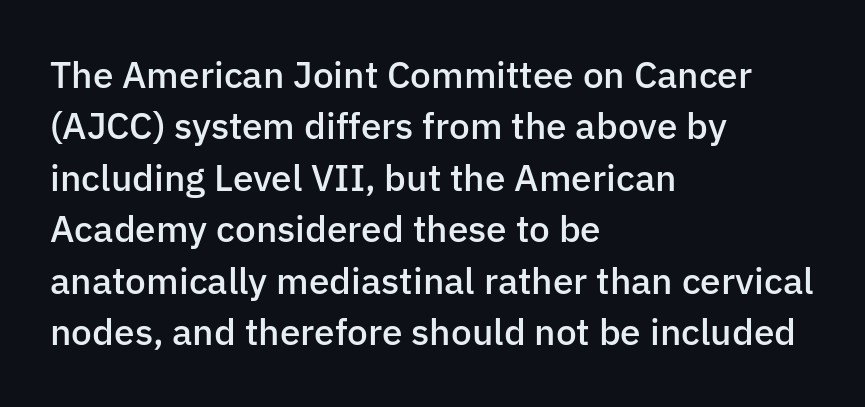
Compared with typical paragraphs, the rows here are spaced about the same. Notice how the passage keeps a crisp vertical edge on the left only. These lines are composed in type without serifs. Notice how the stems are strictly vertical — no italics here. Caption: semibold face, moderately heavy strokes. A typesetter would call this zero additional tracking.
